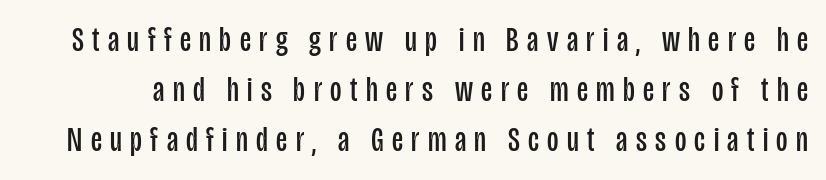
The image shows 35 px regular-weight, condensed sans-serif type, upright; set normal line spacing (1.43x), unusually wide letter spacing (+0.24 em), not underlined; low stroke contrast and a large x-height.
